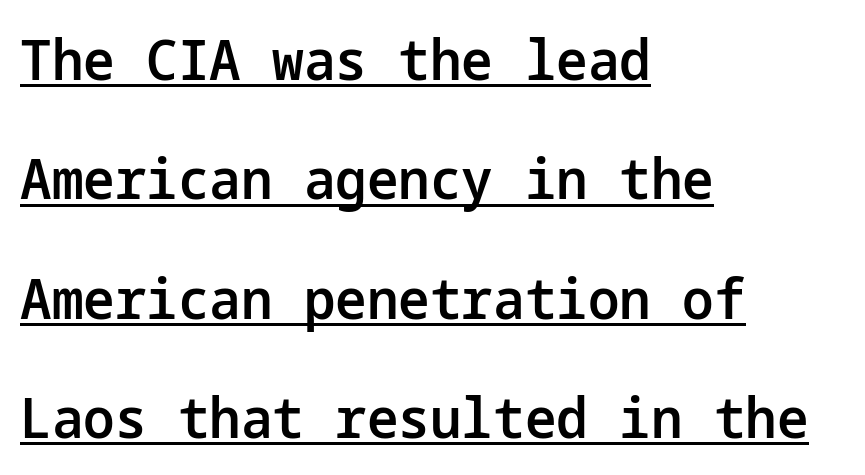
The image shows 56 px semibold sans-serif type, upright; set left-aligned, loose line spacing (2.13x), normal letter spacing, underlined; low stroke contrast and a medium x-height.
